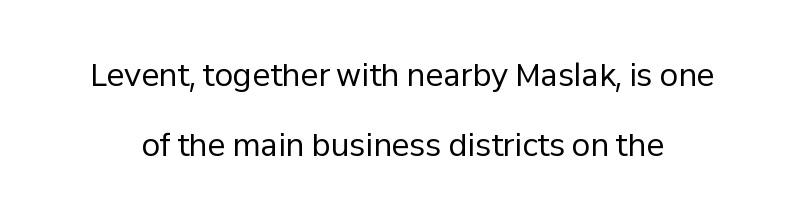
The image shows 30 px regular-weight sans-serif type, upright; set loose line spacing (2.33x), normal letter spacing, not underlined; low stroke contrast and a medium x-height.
